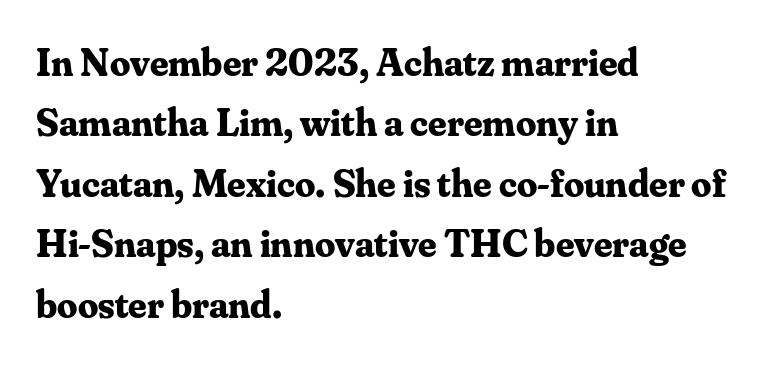
The image shows 40 px bold serif type, upright; set left-aligned, normal line spacing (1.51x), normal letter spacing, not underlined; medium stroke contrast and a small x-height.
